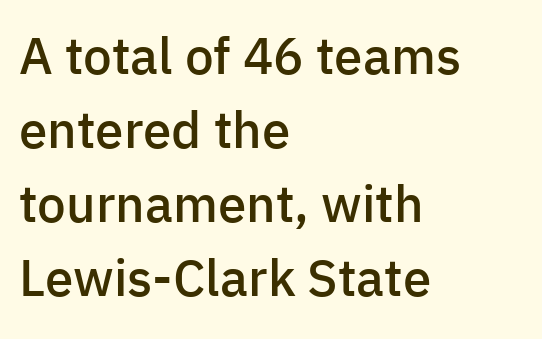
{"serif": "no", "italic": "no", "bold": "semi", "weight": "semibold", "width": "normal", "stroke_contrast": "low", "x_height": "medium", "monospaced": "no", "underline": "no", "align": "left", "line_spacing": "normal", "line_spacing_ratio": 1.45, "letter_spacing": "normal", "letter_spacing_em": 0.0, "glyph_px": 51}
